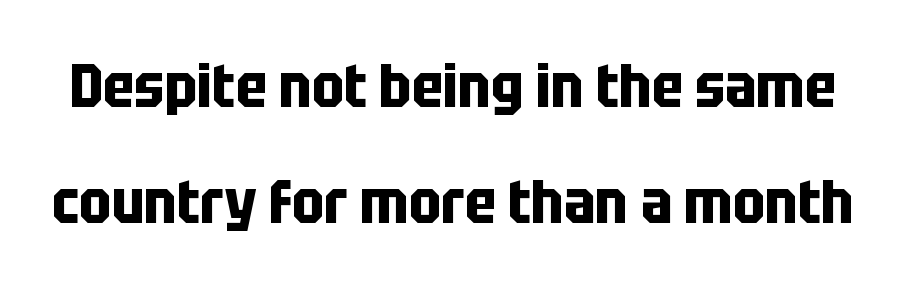
{"serif": "no", "italic": "no", "bold": "yes", "weight": "bold", "width": "condensed", "stroke_contrast": "low", "x_height": "large", "monospaced": "no", "underline": "no", "line_spacing": "loose", "line_spacing_ratio": 1.93, "letter_spacing": "normal", "letter_spacing_em": 0.0, "glyph_px": 60}
